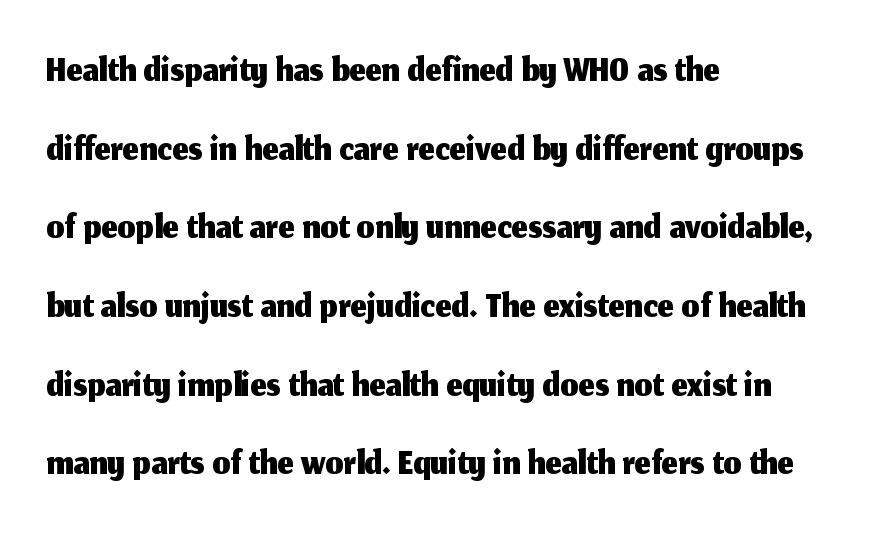
{"serif": "no", "italic": "no", "width": "normal", "stroke_contrast": "medium", "x_height": "medium", "monospaced": "no", "underline": "no", "align": "left", "line_spacing": "normal", "line_spacing_ratio": 1.38, "letter_spacing": "normal", "letter_spacing_em": 0.0, "glyph_px": 57}
